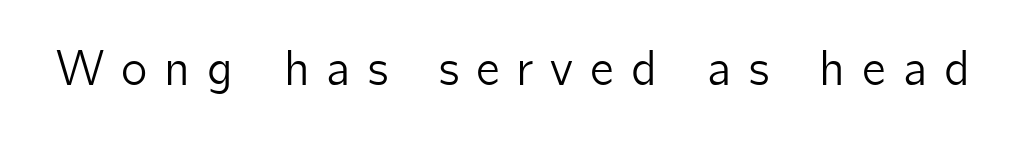
Q: Is the text italic (slanted)? A: No, it is upright.
Q: Is the typeface a serif or a sans-serif typeface? A: Sans-serif.
Q: Is the text underlined? A: No.
Q: Is the spacing between letters normal or unusually wide? A: Unusually wide.
Q: Width (condensed, normal, or wide)? A: Normal.
Q: Stroke contrast? A: Low.
Q: x-height? A: Medium.
Q: Monospaced? A: No.
